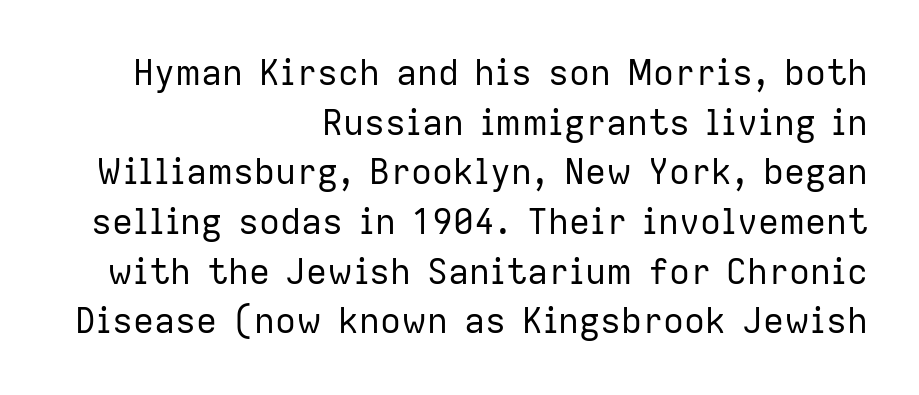
{"serif": "no", "italic": "no", "bold": "no", "weight": "regular", "width": "normal", "stroke_contrast": "low", "x_height": "medium", "monospaced": "no", "underline": "no", "align": "right", "line_spacing": "normal", "line_spacing_ratio": 1.42, "letter_spacing": "normal", "letter_spacing_em": 0.0, "glyph_px": 35}
